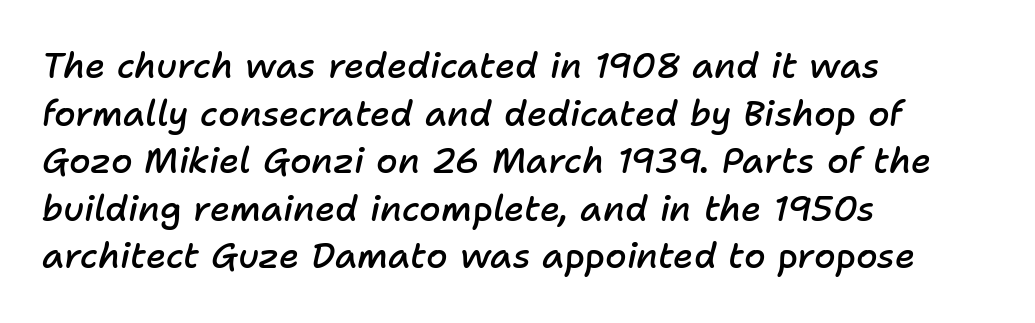
The image shows 35 px semibold type, italic (leaning right); set left-aligned, normal line spacing (1.36x), normal letter spacing, not underlined; low stroke contrast and a medium x-height.
